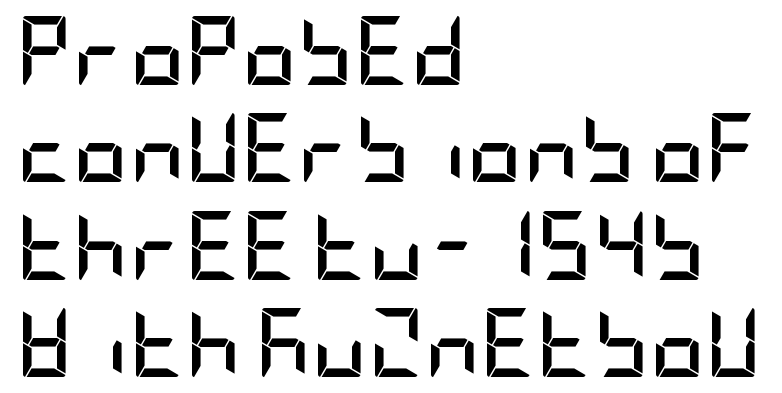
The image shows 69 px semibold, condensed sans-serif type, upright; set left-aligned, normal line spacing (1.41x), normal letter spacing, not underlined; low stroke contrast and a large x-height.
